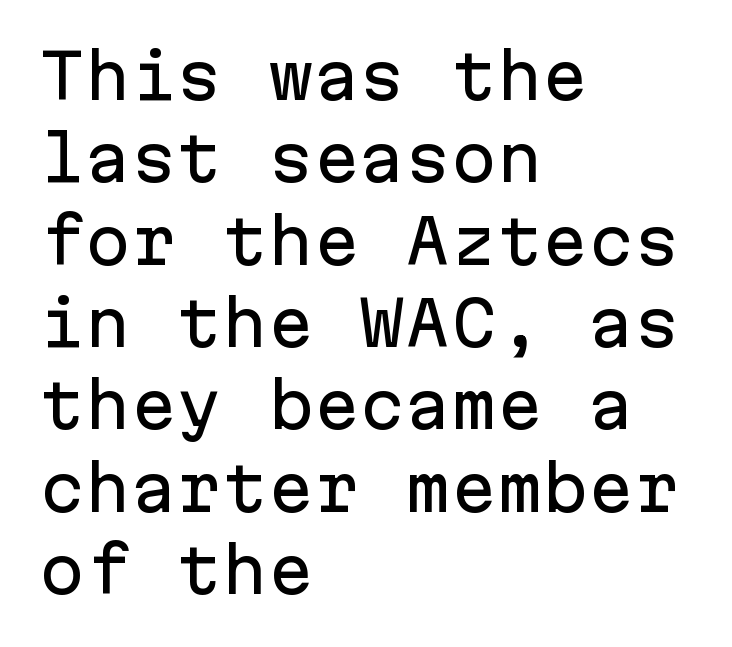
{"serif": "no", "italic": "no", "width": "normal", "stroke_contrast": "low", "x_height": "medium", "monospaced": "yes", "underline": "no", "align": "left", "line_spacing": "normal", "line_spacing_ratio": 1.35, "letter_spacing": "normal", "letter_spacing_em": 0.0, "glyph_px": 61}
